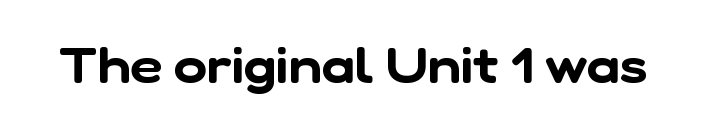
Here the designer chose a conventional face with non-uniform glyph widths. Type style note: lacks serifs. The strip under each line holds only bare page. Students, note that the glyphs here touch the page at normal intervals.
